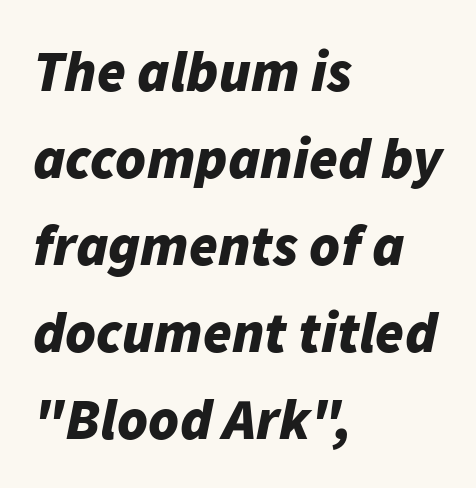
{"italic": "yes", "lean": "right", "slant_degrees": 11, "bold": "yes", "weight": "bold", "width": "normal", "stroke_contrast": "low", "x_height": "medium", "monospaced": "no", "underline": "no", "align": "left", "line_spacing": "normal", "line_spacing_ratio": 1.5, "letter_spacing": "normal", "letter_spacing_em": 0.0, "glyph_px": 58}
